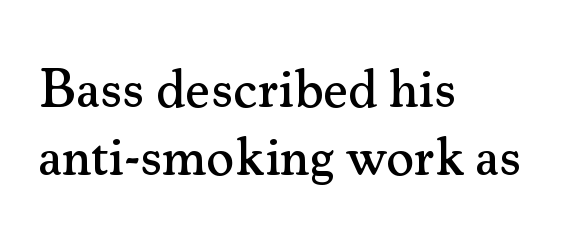
A serif font was chosen for this passage. All the whitespace from short lines collects on the right. The rendering uses natural spacing where letterforms have individual widths. Descender tails drop into unmarked territory.
